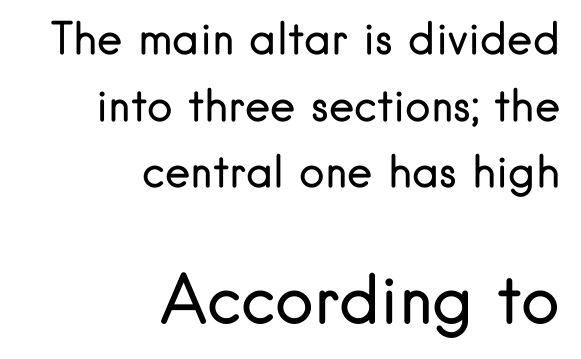
Q: Is the text bold? A: No.
Q: Is the text italic (slanted)? A: No, it is upright.
Q: Is the typeface a serif or a sans-serif typeface? A: Sans-serif.
Q: Is the text underlined? A: No.
Q: How is the paragraph aligned? A: Right-aligned.
Q: Is the spacing between letters normal or unusually wide? A: Normal.
Q: Is the spacing between lines tight, normal or loose? A: Normal.
Q: Which block of text is set in a larger size, the first (top) or the second (bottom)? A: The second (bottom) one.
Q: Width (condensed, normal, or wide)? A: Normal.
Q: Stroke contrast? A: Low.
Q: x-height? A: Small.
Q: Monospaced? A: No.
